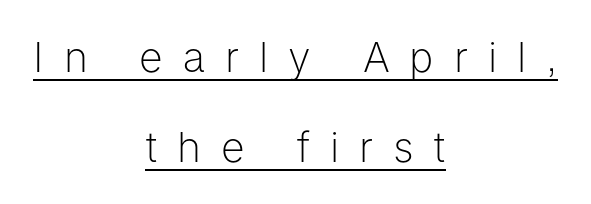
Q: Is the text bold? A: No.
Q: Is the text italic (slanted)? A: No, it is upright.
Q: Is the typeface a serif or a sans-serif typeface? A: Sans-serif.
Q: Is the text underlined? A: Yes.
Q: How is the paragraph aligned? A: Centered.
Q: Is the spacing between letters normal or unusually wide? A: Unusually wide.
Q: Is the spacing between lines tight, normal or loose? A: Loose.
Q: Width (condensed, normal, or wide)? A: Normal.
Q: Stroke contrast? A: Low.
Q: x-height? A: Medium.
Q: Monospaced? A: No.
